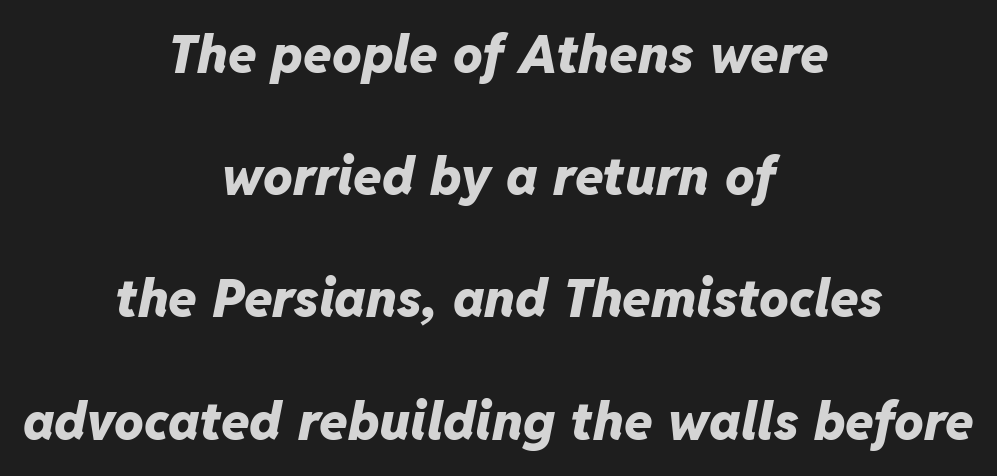
The image shows 52 px heavy type, italic (leaning right); set centered, loose line spacing (2.35x), normal letter spacing, not underlined; low stroke contrast and a medium x-height.
